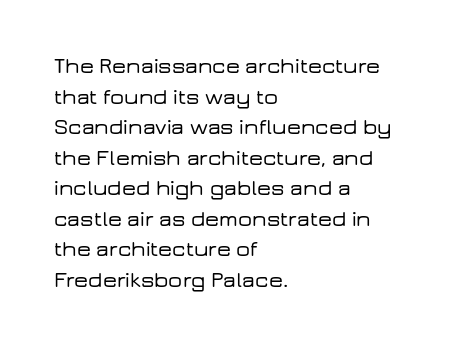
{"italic": "no", "underline": "no", "align": "left", "line_spacing": "normal", "line_spacing_ratio": 1.39, "letter_spacing": "normal", "letter_spacing_em": 0.0, "glyph_px": 22}
